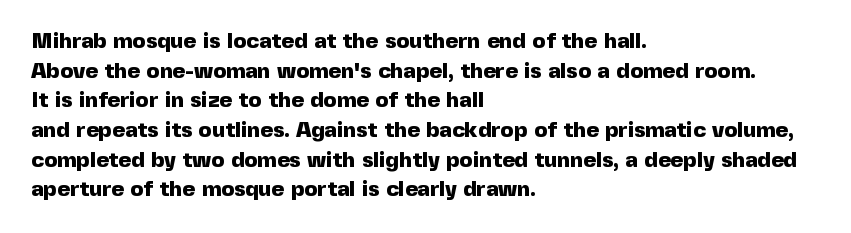
{"italic": "no", "bold": "yes", "underline": "no", "align": "left", "line_spacing": "normal", "line_spacing_ratio": 1.35, "letter_spacing": "normal", "letter_spacing_em": 0.0, "glyph_px": 22}
